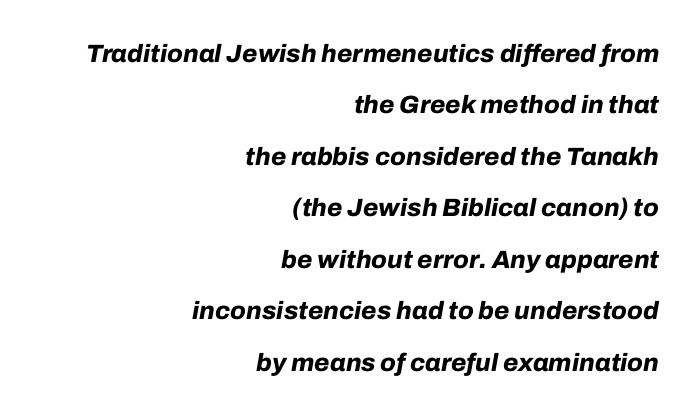
Q: Is the text bold? A: Yes.
Q: Is the text italic (slanted)? A: Yes, it leans right by about 10 degrees.
Q: Is the text underlined? A: No.
Q: How is the paragraph aligned? A: Right-aligned.
Q: Is the spacing between letters normal or unusually wide? A: Normal.
Q: Is the spacing between lines tight, normal or loose? A: Loose.
